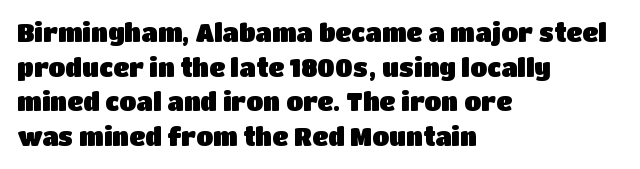
Has an underline been added? It has not. Observe the ordinary spacing: letters are neighbours, not strangers. What's the leading like? Ordinary, nothing unusual. Reading down the block, your eye returns to a fixed left position each line. Every character sits straight up, as roman type does.
